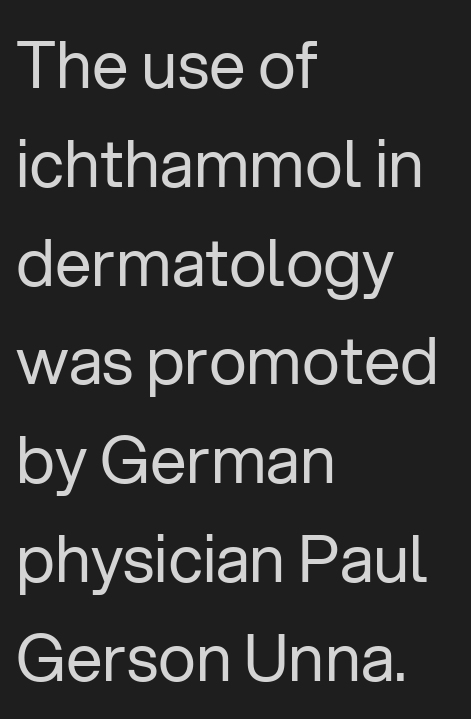
The image shows 65 px regular-weight sans-serif type, upright; set left-aligned, normal line spacing (1.52x), normal letter spacing, not underlined; low stroke contrast and a medium x-height.
